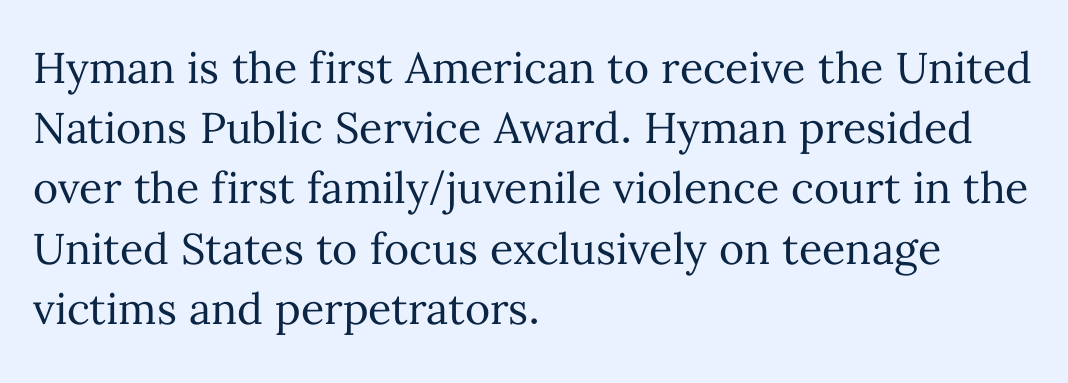
The rendering uses natural spacing where letterforms have individual widths. Characters remain perfectly vertical along every line. Rows of type keep a routine distance in the vertical direction. The zone under the glyphs is completely vacant. The ragged edge is on the right, which tells us the setting is flush left. Nothing unusual about the tracking: characters are spaced as the font intends.
